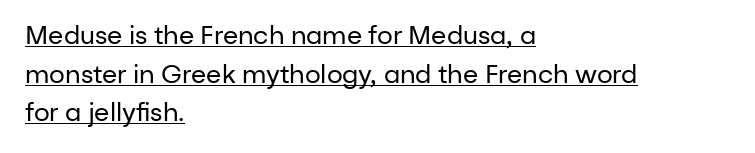
Every stem runs plumb, perpendicular to the baseline. The passage shown is not bold in any degree. Decoration check: the copy is underlined. Spacing between characters is what you'd get straight out of the box. Interline gaps are of average width in this sample.
